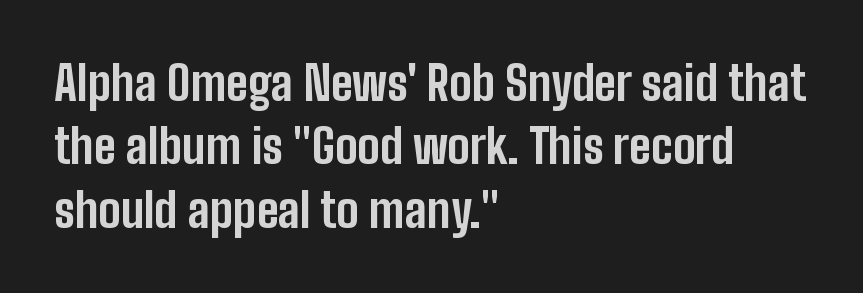
Q: Is the text bold? A: Yes.
Q: Is the text italic (slanted)? A: No, it is upright.
Q: Is the typeface a serif or a sans-serif typeface? A: Sans-serif.
Q: Is the text underlined? A: No.
Q: How is the paragraph aligned? A: Left-aligned.
Q: Is the spacing between letters normal or unusually wide? A: Normal.
Q: Is the spacing between lines tight, normal or loose? A: Normal.
Q: Width (condensed, normal, or wide)? A: Condensed.
Q: Stroke contrast? A: Low.
Q: x-height? A: Medium.
Q: Monospaced? A: No.
